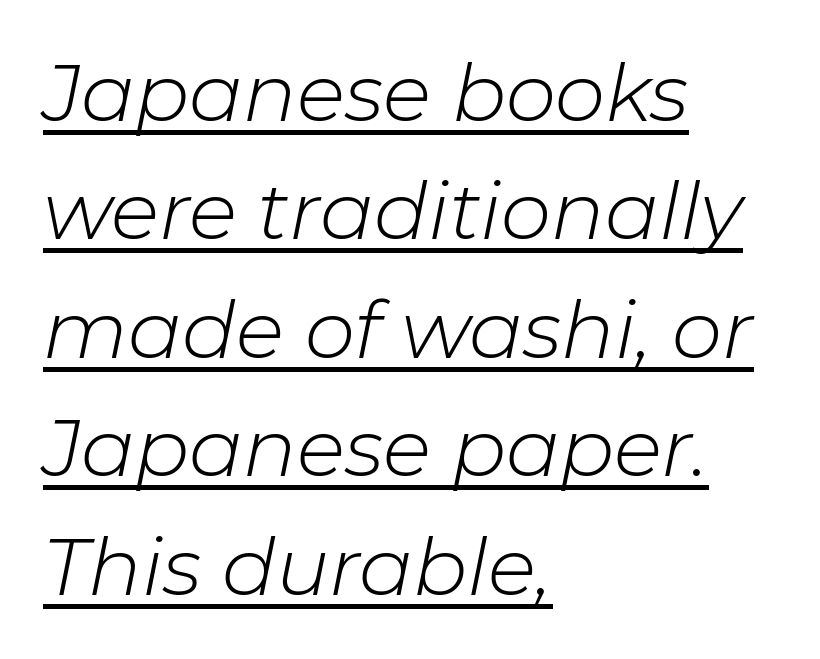
{"italic": "yes", "lean": "right", "slant_degrees": 11, "bold": "no", "weight": "light", "width": "normal", "stroke_contrast": "low", "x_height": "medium", "monospaced": "no", "underline": "yes", "align": "left", "line_spacing": "normal", "line_spacing_ratio": 1.48, "letter_spacing": "normal", "letter_spacing_em": 0.0, "glyph_px": 80}
